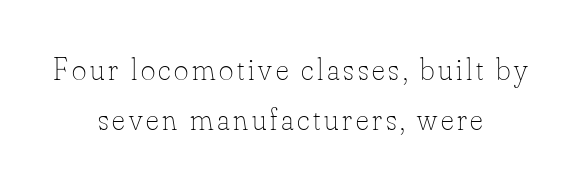
Q: Is the text bold? A: No.
Q: Is the text italic (slanted)? A: No, it is upright.
Q: Is the text underlined? A: No.
Q: How is the paragraph aligned? A: Centered.
Q: Is the spacing between lines tight, normal or loose? A: Normal.
Q: Width (condensed, normal, or wide)? A: Normal.
Q: Stroke contrast? A: Low.
Q: x-height? A: Small.
Q: Monospaced? A: No.
